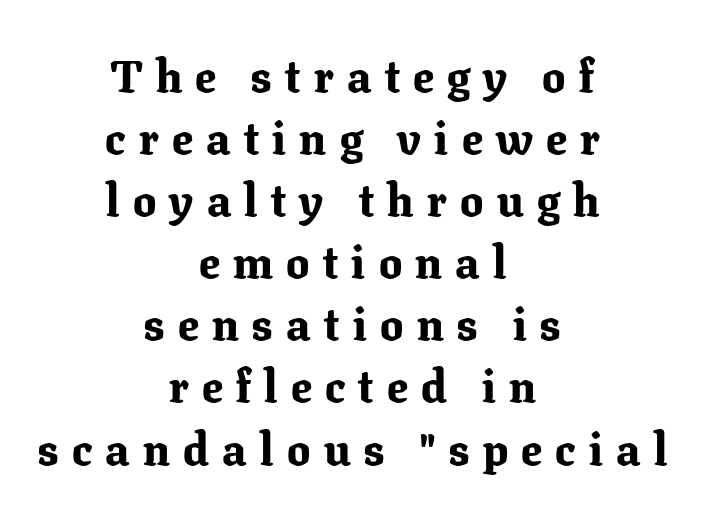
Q: Is the text bold? A: Yes.
Q: Is the text italic (slanted)? A: No, it is upright.
Q: Is the typeface a serif or a sans-serif typeface? A: Serif.
Q: Is the text underlined? A: No.
Q: How is the paragraph aligned? A: Centered.
Q: Is the spacing between letters normal or unusually wide? A: Unusually wide.
Q: Is the spacing between lines tight, normal or loose? A: Normal.
Q: Width (condensed, normal, or wide)? A: Normal.
Q: Stroke contrast? A: Low.
Q: x-height? A: Medium.
Q: Monospaced? A: No.
